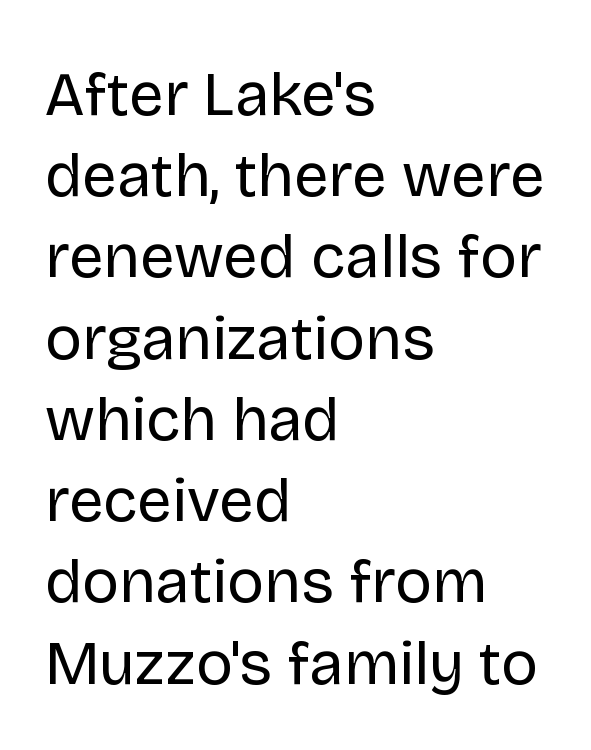
{"serif": "no", "italic": "no", "bold": "no", "weight": "regular", "width": "normal", "stroke_contrast": "low", "x_height": "large", "monospaced": "no", "underline": "no", "align": "left", "line_spacing": "normal", "line_spacing_ratio": 1.31, "letter_spacing": "normal", "letter_spacing_em": 0.0, "glyph_px": 62}
